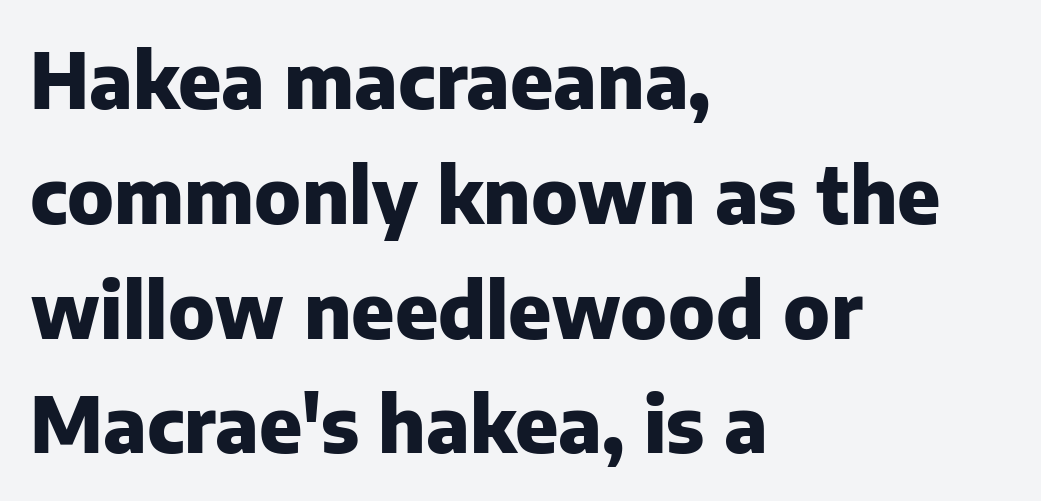
Horizontal bands of white between lines are of average thickness. Words appear dense and cohesive because spacing is normal. In terms of letterform style, serifs are entirely absent. If you drew a line through each stem, it would be perfectly vertical. The rendering uses a bold face; every stroke is thick and dark.
